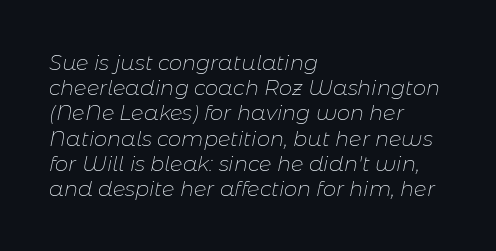
The image shows 21 px text type, italic (leaning right); set left-aligned, line spacing 1.2x, normal letter spacing, not underlined.
